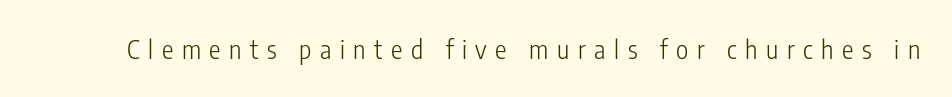
Q: Is the text bold? A: No.
Q: Is the text italic (slanted)? A: No, it is upright.
Q: Is the text underlined? A: No.
Q: Is the spacing between letters normal or unusually wide? A: Unusually wide.
